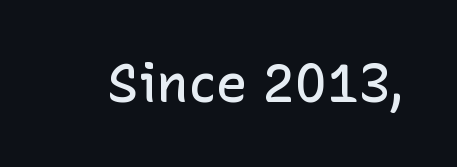
Nope, no serifs anywhere on these letters. Students, note that the glyphs here touch the page at normal intervals. The specimen reads as upright at a glance. Do the characters align in a grid? No, the font is proportional. Underline: absent.
